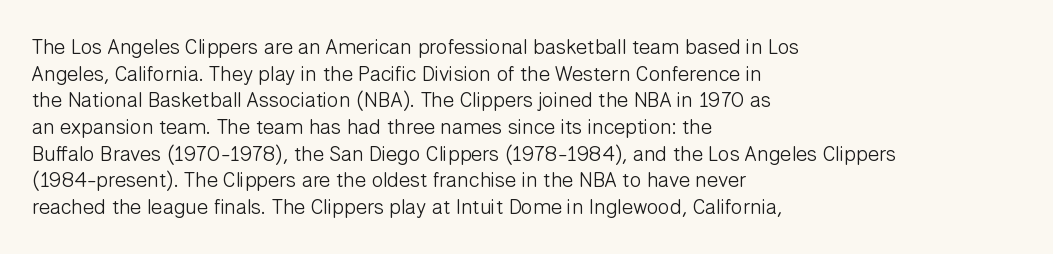
Summary of weight: not heavy and not bold. The vertical gap from one line to the next is medium. The type is set solid horizontally, with unmodified tracking. No italicization has been applied; the sample stays upright. The paragraph shown leans on its left margin. The gap between lines stays unmarked.
